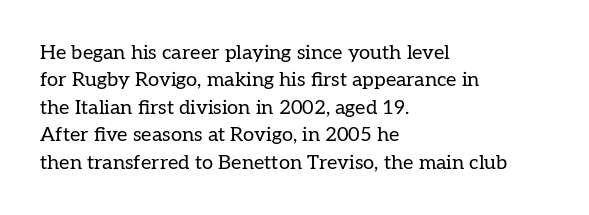
{"italic": "no", "bold": "no", "underline": "no", "align": "left", "line_spacing": "normal", "line_spacing_ratio": 1.37, "letter_spacing": "normal", "letter_spacing_em": 0.0, "glyph_px": 20}
